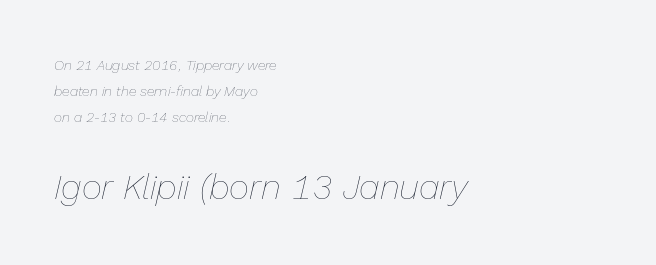
The typography opts for an oblique posture over an upright one. Is the letter spacing exaggerated? No — it looks like the ordinary default. Plain, unruled lines of type. Spacing verdict: proportional, widths tailored to each character.
